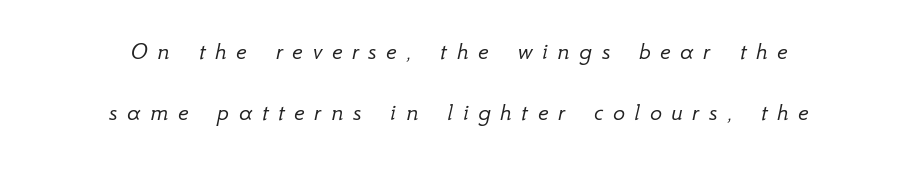
Q: Is the text bold? A: No.
Q: Is the text italic (slanted)? A: Yes, it leans right by about 12 degrees.
Q: Is the text underlined? A: No.
Q: How is the paragraph aligned? A: Centered.
Q: Is the spacing between letters normal or unusually wide? A: Unusually wide.
Q: Is the spacing between lines tight, normal or loose? A: Loose.
